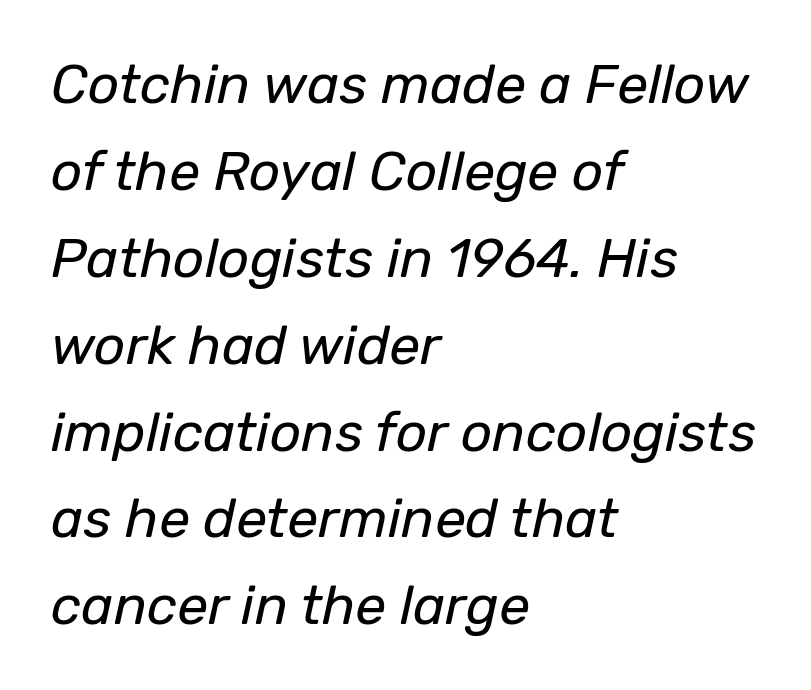
Q: Is the text bold? A: No.
Q: Is the text italic (slanted)? A: Yes, it leans right by about 12 degrees.
Q: Is the text underlined? A: No.
Q: How is the paragraph aligned? A: Left-aligned.
Q: Is the spacing between letters normal or unusually wide? A: Normal.
Q: Is the spacing between lines tight, normal or loose? A: Normal.
Q: Width (condensed, normal, or wide)? A: Normal.
Q: Stroke contrast? A: Low.
Q: x-height? A: Medium.
Q: Monospaced? A: No.
